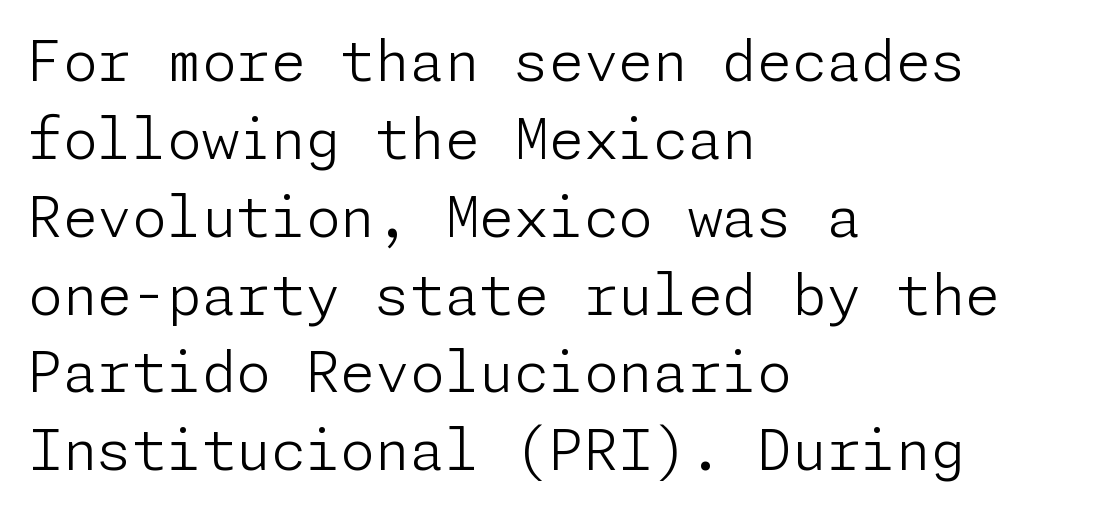
Type style note: lacks serifs. Counters stay open thanks to moderate or lighter strokes. The baseline area is clear. A typesetter would call this zero additional tracking. Does the leading feel generous? No, just average. A student would call this left alignment; a typographer would say flush left, rag right.
